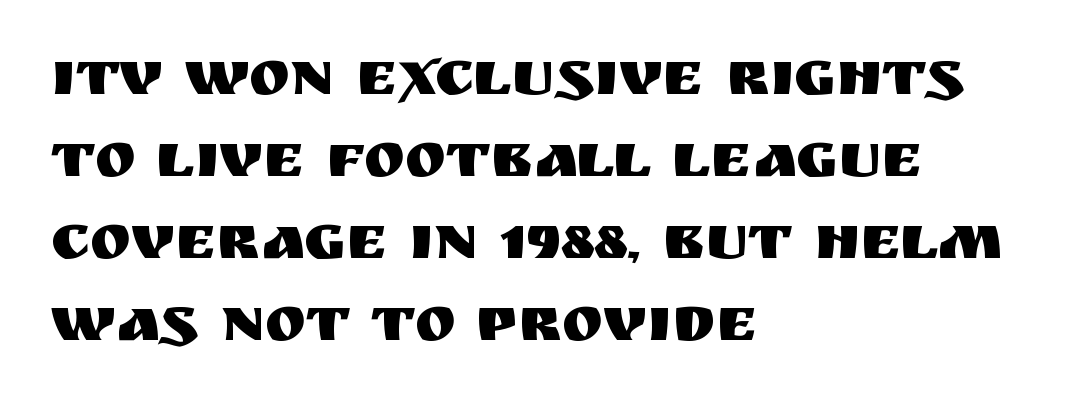
Horizontally, the lines are justified to the leading edge only. Underlining? Definitely not there. The typography opts for an upright posture over an oblique one. Successive baselines arrive at the customary interval. Here the designer chose a conventional face with non-uniform glyph widths. Glyph-to-glyph distance matches everyday printed text.
